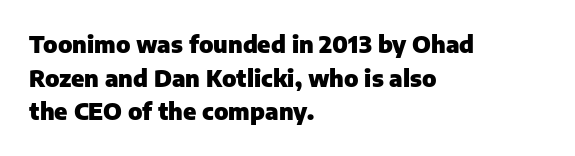
{"italic": "no", "bold": "yes", "underline": "no", "align": "left", "line_spacing": "normal", "line_spacing_ratio": 1.46, "letter_spacing": "normal", "letter_spacing_em": 0.0, "glyph_px": 23}
